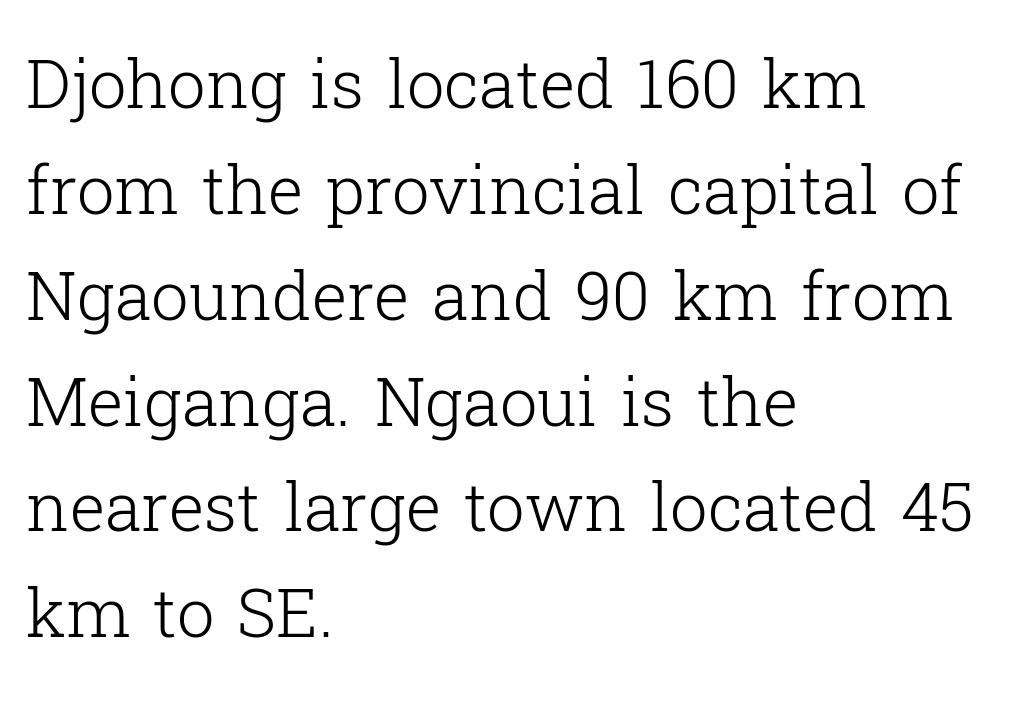
The image shows 67 px light serif type, upright; set left-aligned, normal line spacing (1.58x), normal letter spacing, not underlined; low stroke contrast and a medium x-height.
